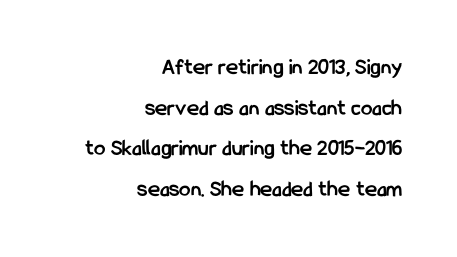
The horizontal fit of the characters is conventional and even. Descenders are the only things crossing below the line. Is there any slant? The stems are plumb. Short and long lines alike share a common ending point at right. The font is running at its bold setting.
